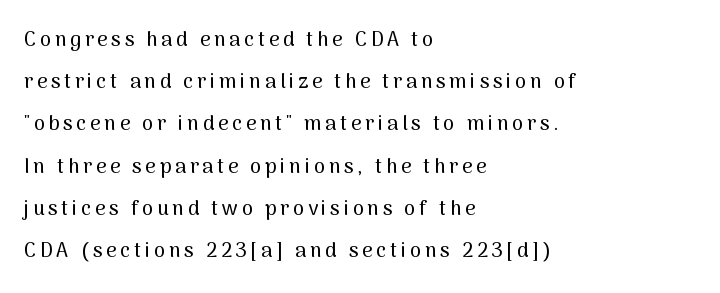
The image shows 20 px text type, upright; set left-aligned, loose line spacing (2.11x), not underlined.
